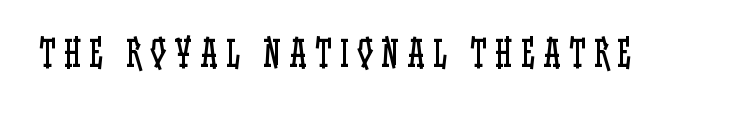
Q: Is the text bold? A: No.
Q: Is the text italic (slanted)? A: No, it is upright.
Q: Is the text underlined? A: No.
Q: Is the spacing between letters normal or unusually wide? A: Unusually wide.
Q: Width (condensed, normal, or wide)? A: Condensed.
Q: Stroke contrast? A: Low.
Q: x-height? A: Large.
Q: Monospaced? A: No.
